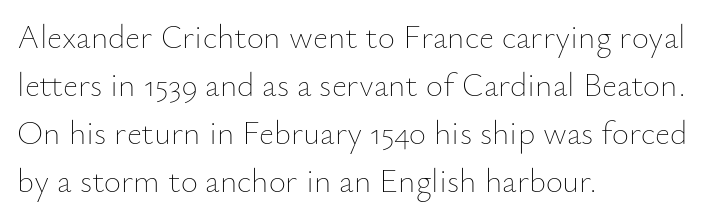
{"italic": "no", "bold": "no", "weight": "thin", "width": "normal", "stroke_contrast": "low", "x_height": "small", "monospaced": "no", "underline": "no", "align": "left", "line_spacing": "normal", "line_spacing_ratio": 1.45, "letter_spacing": "normal", "letter_spacing_em": 0.0, "glyph_px": 33}
